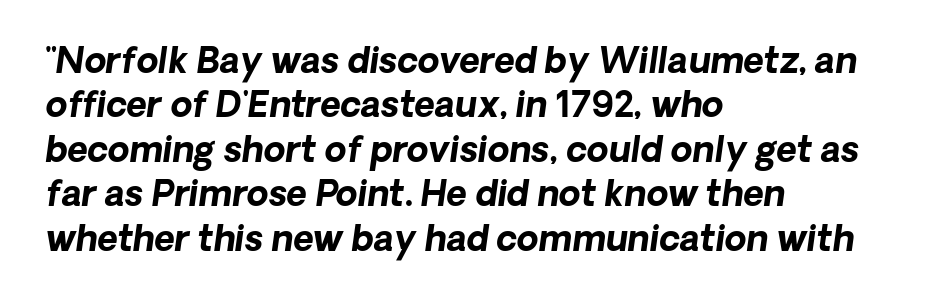
The image shows 35 px bold sans-serif type; set left-aligned, normal line spacing (1.27x), normal letter spacing, not underlined; low stroke contrast and a medium x-height.
